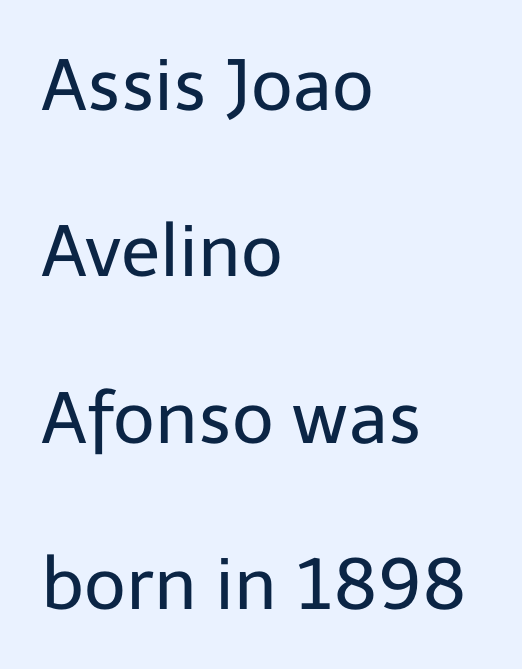
A classic flush-left, rag-right setting is used for this passage. The type is set solid horizontally, with unmodified tracking. You can tell it's not italic because the verticals are truly vertical. This sample has the flowing, uneven cadence of proportional lettering.
